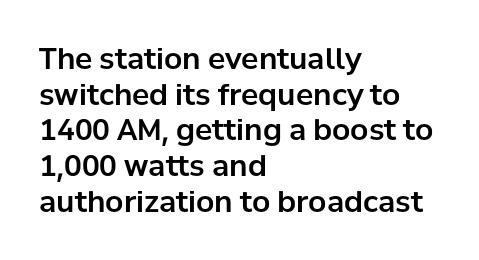
The image shows 29 px sans-serif type, upright; set left-aligned, line spacing 1.23x, normal letter spacing, not underlined; low stroke contrast and a medium x-height.
